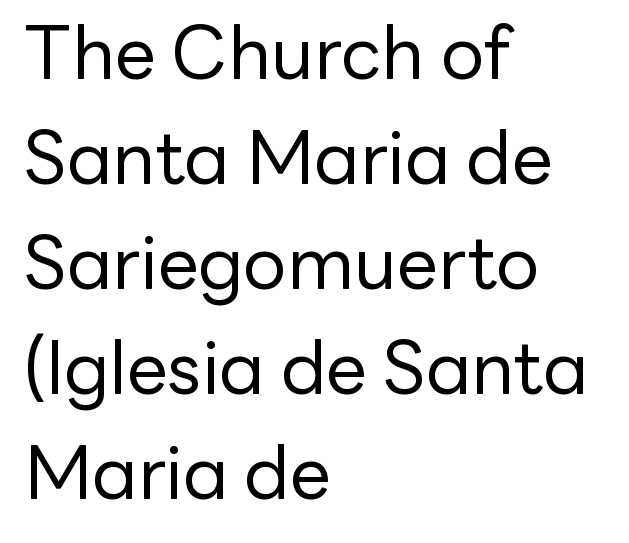
{"serif": "no", "italic": "no", "bold": "no", "weight": "regular", "width": "normal", "stroke_contrast": "low", "x_height": "medium", "monospaced": "no", "underline": "no", "align": "left", "line_spacing": "normal", "line_spacing_ratio": 1.44, "letter_spacing": "normal", "letter_spacing_em": 0.0, "glyph_px": 73}
